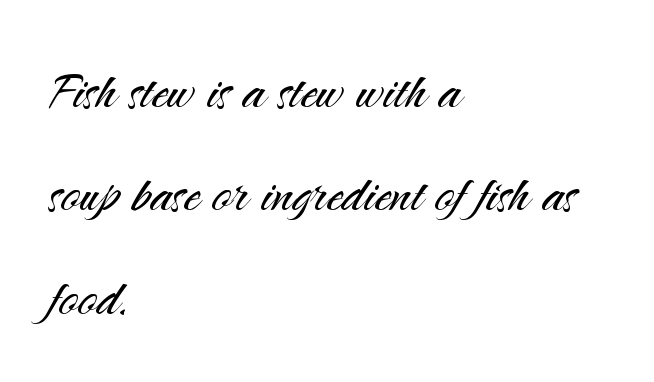
The image shows 65 px light sans-serif type; set left-aligned, normal line spacing (1.59x), normal letter spacing, not underlined; medium stroke contrast and a small x-height.
